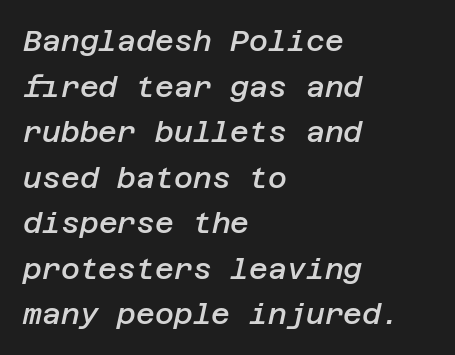
The image shows 29 px semibold type, italic (leaning right); set left-aligned, normal line spacing (1.57x), normal letter spacing, not underlined; low stroke contrast and a large x-height.
